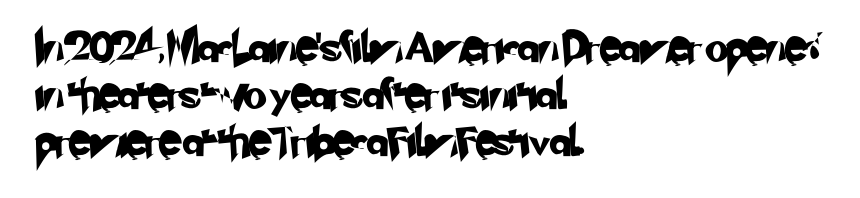
Q: Is the typeface a serif or a sans-serif typeface? A: Sans-serif.
Q: Is the text underlined? A: No.
Q: How is the paragraph aligned? A: Left-aligned.
Q: Is the spacing between letters normal or unusually wide? A: Normal.
Q: Is the spacing between lines tight, normal or loose? A: Normal.
Q: Width (condensed, normal, or wide)? A: Normal.
Q: Stroke contrast? A: Low.
Q: x-height? A: Small.
Q: Monospaced? A: No.
